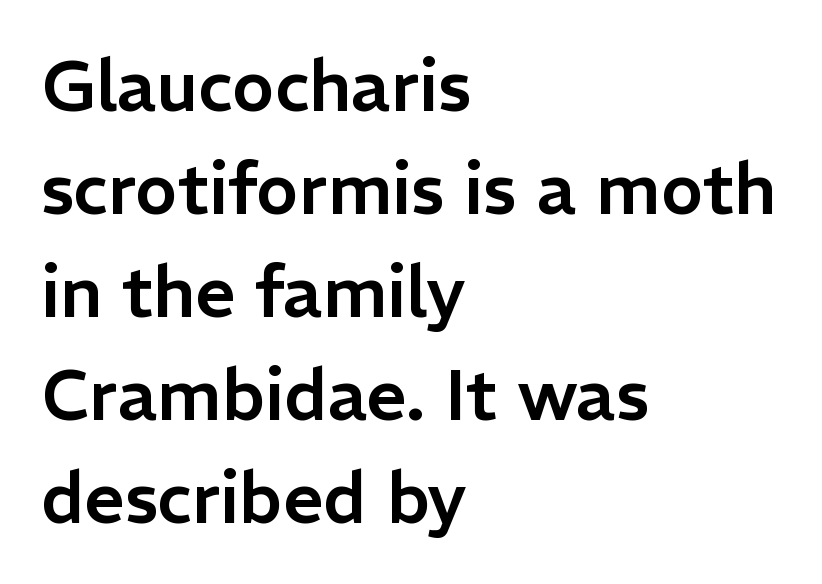
Q: Is the text italic (slanted)? A: No, it is upright.
Q: Is the typeface a serif or a sans-serif typeface? A: Sans-serif.
Q: Is the text underlined? A: No.
Q: How is the paragraph aligned? A: Left-aligned.
Q: Is the spacing between letters normal or unusually wide? A: Normal.
Q: Is the spacing between lines tight, normal or loose? A: Normal.
Q: Width (condensed, normal, or wide)? A: Normal.
Q: Stroke contrast? A: Low.
Q: x-height? A: Medium.
Q: Monospaced? A: No.
